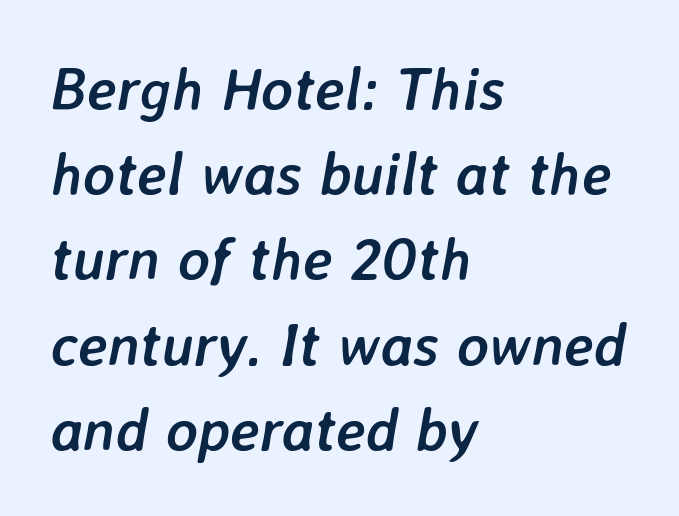
Q: Is the text bold? A: Yes.
Q: Is the text italic (slanted)? A: Yes, it leans right by about 7 degrees.
Q: Is the text underlined? A: No.
Q: How is the paragraph aligned? A: Left-aligned.
Q: Is the spacing between letters normal or unusually wide? A: Normal.
Q: Is the spacing between lines tight, normal or loose? A: Normal.
Q: Width (condensed, normal, or wide)? A: Normal.
Q: Stroke contrast? A: Low.
Q: x-height? A: Medium.
Q: Monospaced? A: No.
